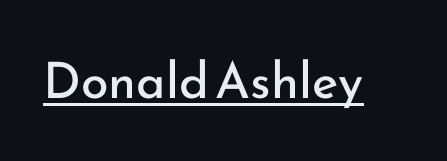
{"serif": "no", "italic": "no", "bold": "no", "weight": "regular", "width": "normal", "stroke_contrast": "low", "x_height": "small", "monospaced": "no", "underline": "yes", "letter_spacing": "normal", "letter_spacing_em": 0.0, "glyph_px": 50}
